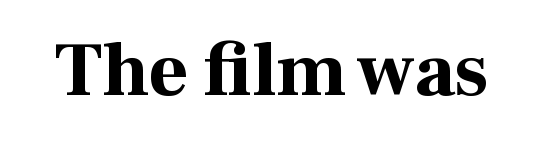
The image shows 76 px bold serif type, upright; set normal letter spacing, not underlined; high stroke contrast and a medium x-height.
